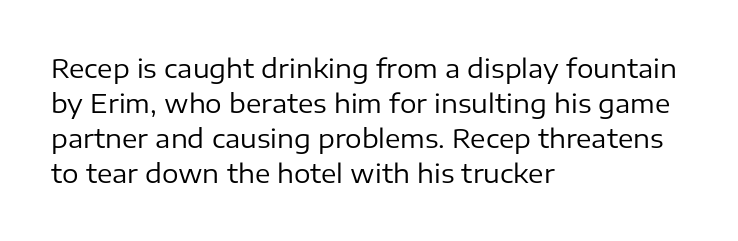
The image shows 26 px text type, upright; set left-aligned, normal line spacing (1.35x), normal letter spacing, not underlined.
